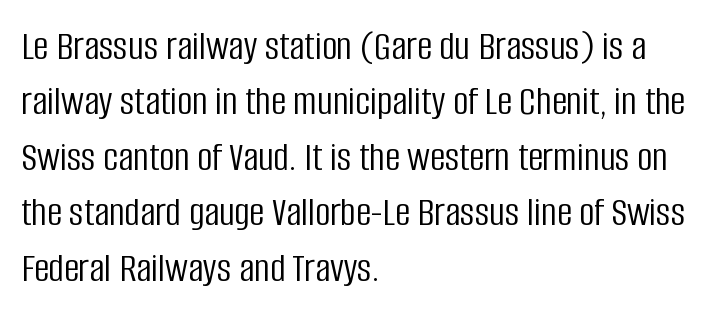
The image shows 42 px light, condensed sans-serif type, upright; set left-aligned, normal line spacing (1.32x), normal letter spacing, not underlined; low stroke contrast and a large x-height.
